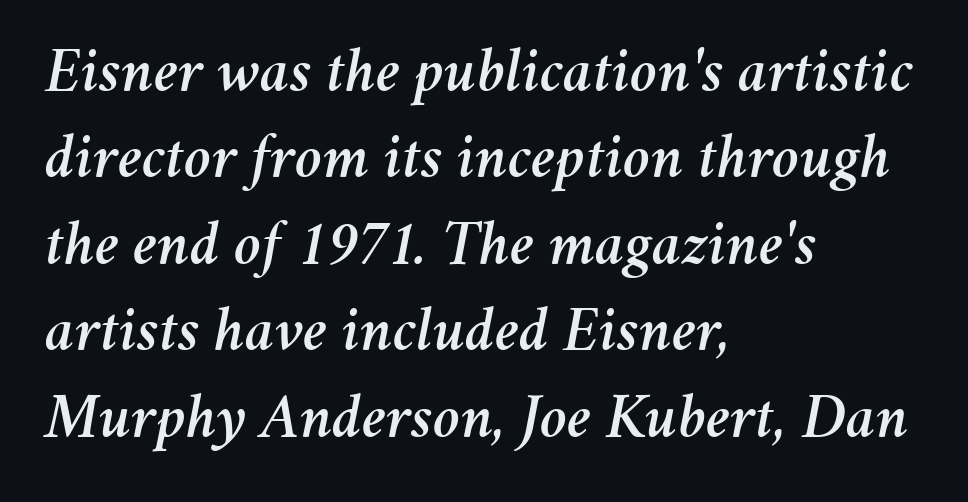
The image shows 65 px text type, italic (leaning right); set left-aligned, normal line spacing (1.33x), normal letter spacing, not underlined; medium stroke contrast and a medium x-height.
